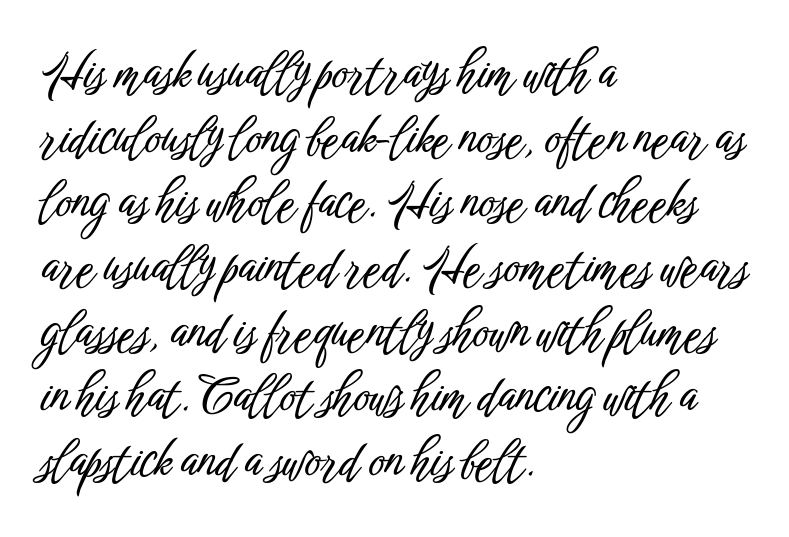
{"serif": "no", "width": "condensed", "stroke_contrast": "low", "x_height": "medium", "monospaced": "no", "underline": "no", "align": "left", "line_spacing": "normal", "line_spacing_ratio": 1.32, "letter_spacing": "normal", "letter_spacing_em": 0.0, "glyph_px": 49}
